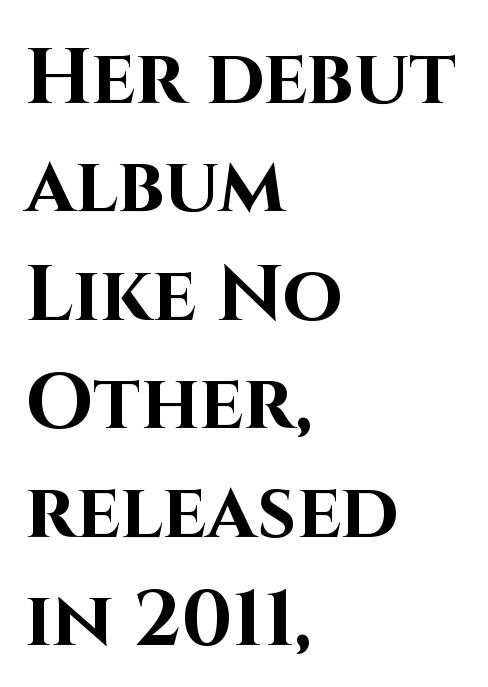
The image shows 78 px bold sans-serif type, upright; set left-aligned, normal line spacing (1.39x), normal letter spacing, not underlined; high stroke contrast and a large x-height.
